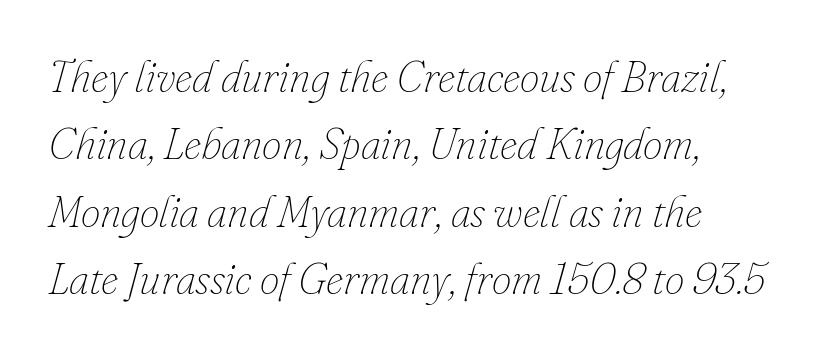
Inter-character spacing is left at the font's built-in metrics. If you measured baseline to baseline, you'd find a middling distance. The cut favours lightness, reaching ordinary text weight at its darkest. There's an unmistakable incline to the writing here. Honestly, there is no underline to notice here at all. Note the varied advance widths — an 'i' is clearly narrower than an 'm'.
